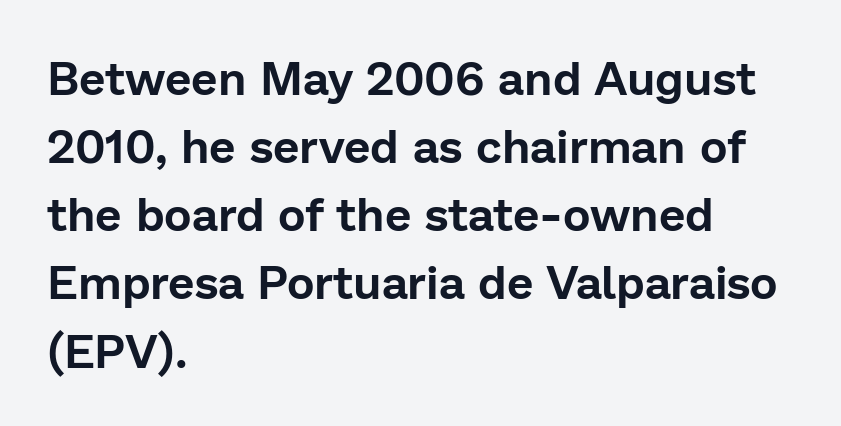
A typesetter would call this leading conventional body-copy spacing. This is roman type, the default non-slanted kind. The letters carry no serifs — their stems end cleanly without finishing strokes. Descenders hang freely into open space.
